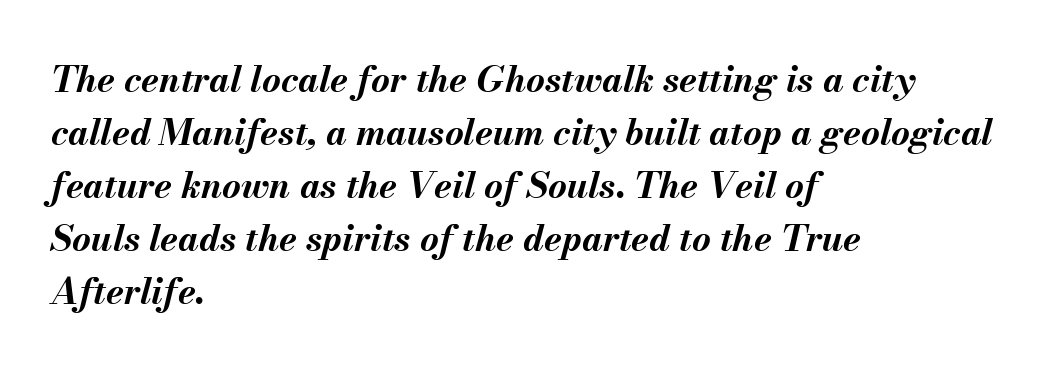
Q: Is the text bold? A: Yes.
Q: Is the text italic (slanted)? A: Yes, it leans right by about 13 degrees.
Q: Is the text underlined? A: No.
Q: How is the paragraph aligned? A: Left-aligned.
Q: Is the spacing between letters normal or unusually wide? A: Normal.
Q: Is the spacing between lines tight, normal or loose? A: Normal.
Q: Width (condensed, normal, or wide)? A: Normal.
Q: Stroke contrast? A: Medium.
Q: x-height? A: Small.
Q: Monospaced? A: No.
